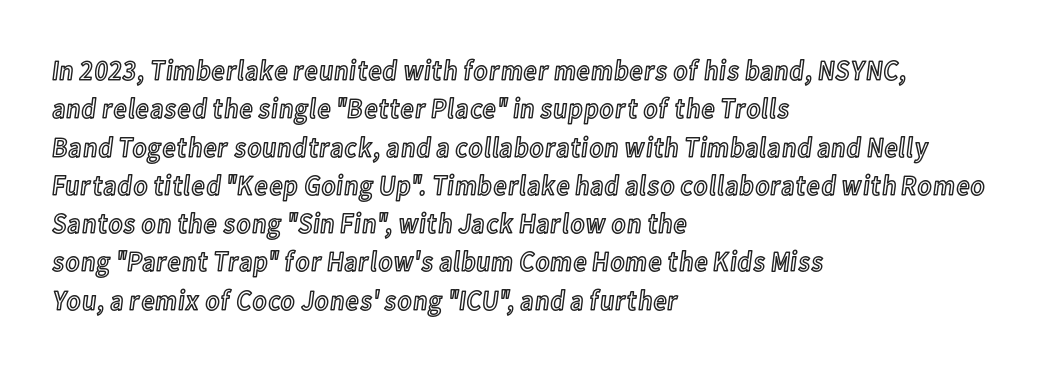
{"width": "condensed", "x_height": "medium", "monospaced": "no", "underline": "no", "align": "left", "line_spacing": "normal", "line_spacing_ratio": 1.32, "letter_spacing": "normal", "letter_spacing_em": 0.0, "glyph_px": 29}
